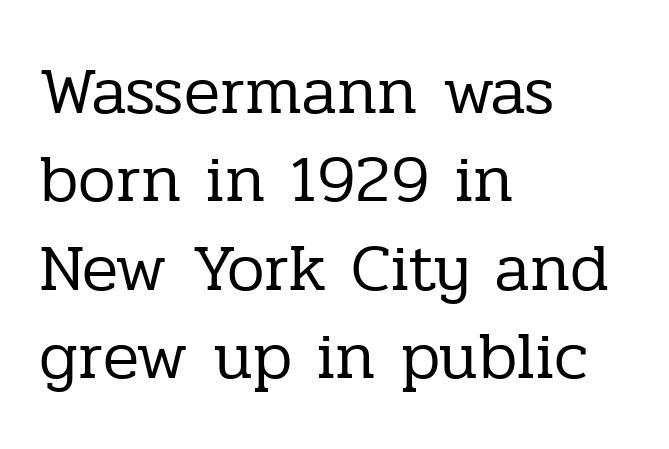
{"serif": "yes", "italic": "no", "bold": "no", "weight": "regular", "width": "normal", "stroke_contrast": "low", "x_height": "medium", "monospaced": "no", "underline": "no", "align": "left", "line_spacing": "normal", "line_spacing_ratio": 1.32, "letter_spacing": "normal", "letter_spacing_em": 0.0, "glyph_px": 67}
